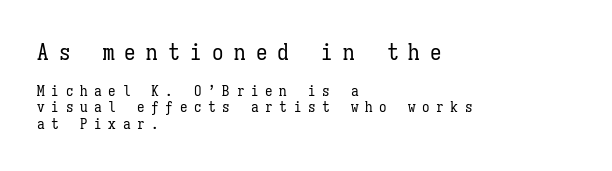
Q: Is the text bold? A: No.
Q: Is the text italic (slanted)? A: No, it is upright.
Q: Is the text underlined? A: No.
Q: How is the paragraph aligned? A: Left-aligned.
Q: Is the spacing between letters normal or unusually wide? A: Unusually wide.
Q: Is the spacing between lines tight, normal or loose? A: Tight.
Q: Which block of text is set in a larger size, the first (top) or the second (bottom)? A: The first (top) one.
